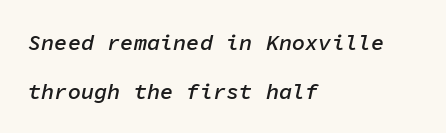
Q: Is the text bold? A: Semi-bold.
Q: Is the text italic (slanted)? A: Yes, it leans right by about 11 degrees.
Q: Is the text underlined? A: No.
Q: How is the paragraph aligned? A: Left-aligned.
Q: Is the spacing between letters normal or unusually wide? A: Normal.
Q: Is the spacing between lines tight, normal or loose? A: Loose.
